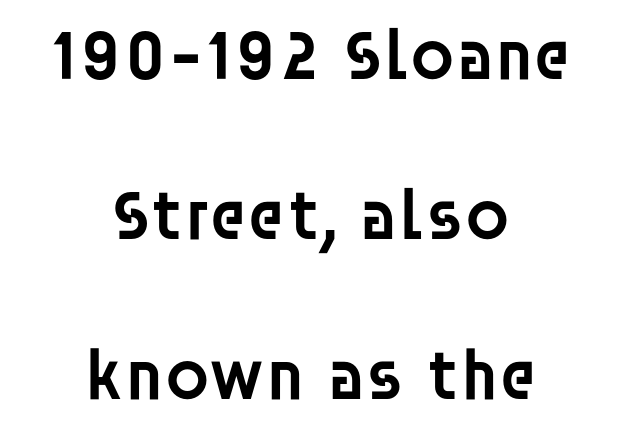
This is moderately heavy type, rendered in semibold. The face used here is proportionally spaced, like ordinary book or web type. How are the letters spaced? Ordinarily, with no added tracking. Check where the strokes stop: nothing finishes them off — pure sans. Loosely led — the rows are spread out. Ordinary non-slanted type is in use.
